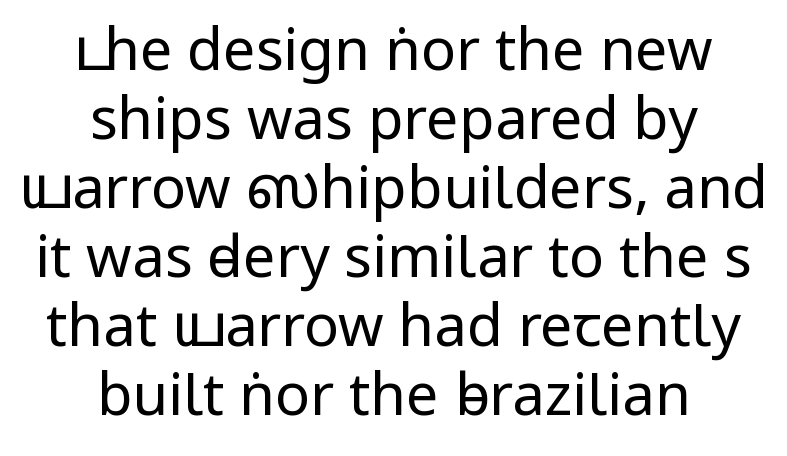
The image shows 58 px regular-weight, condensed sans-serif type, upright; set centered, line spacing 1.19x, normal letter spacing, not underlined; low stroke contrast and a large x-height.
